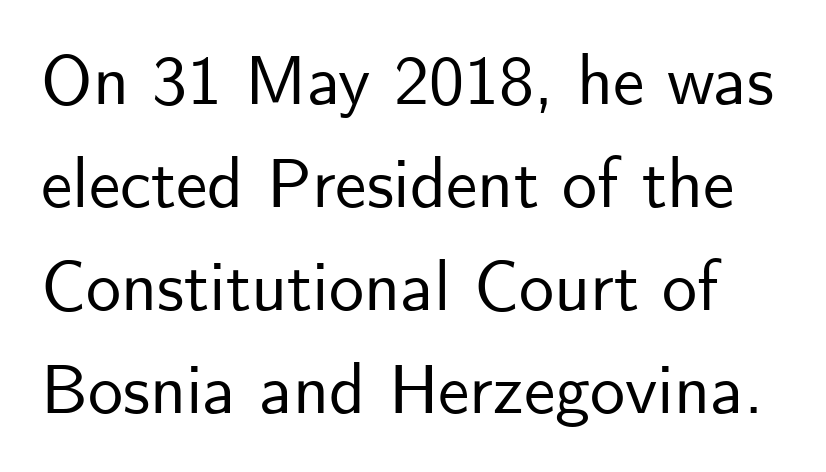
Q: Is the text italic (slanted)? A: No, it is upright.
Q: Is the typeface a serif or a sans-serif typeface? A: Sans-serif.
Q: Is the text underlined? A: No.
Q: Is the spacing between letters normal or unusually wide? A: Normal.
Q: Is the spacing between lines tight, normal or loose? A: Normal.
Q: Width (condensed, normal, or wide)? A: Normal.
Q: Stroke contrast? A: Low.
Q: x-height? A: Small.
Q: Monospaced? A: No.
